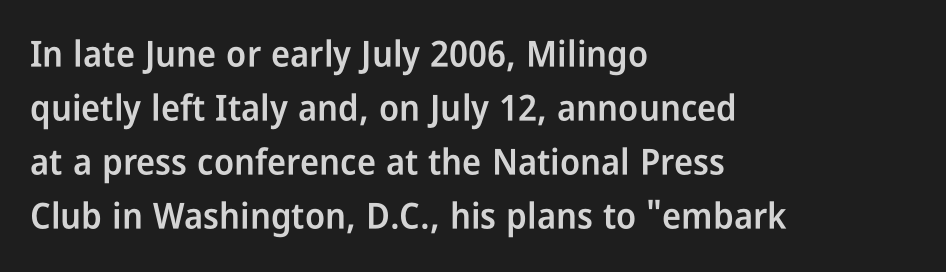
The image shows 36 px semibold, condensed sans-serif type, upright; set left-aligned, normal line spacing (1.5x), normal letter spacing, not underlined; low stroke contrast and a medium x-height.
